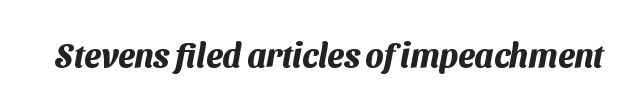
{"serif": "no", "bold": "yes", "weight": "heavy", "width": "normal", "stroke_contrast": "medium", "x_height": "medium", "monospaced": "no", "underline": "no", "letter_spacing": "normal", "letter_spacing_em": 0.0, "glyph_px": 33}
